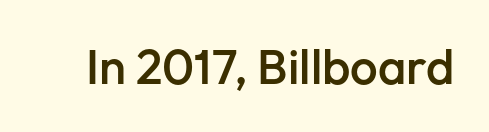
{"serif": "no", "italic": "no", "bold": "semi", "weight": "semibold", "width": "normal", "stroke_contrast": "low", "x_height": "medium", "monospaced": "no", "underline": "no", "letter_spacing": "normal", "letter_spacing_em": 0.0, "glyph_px": 49}
